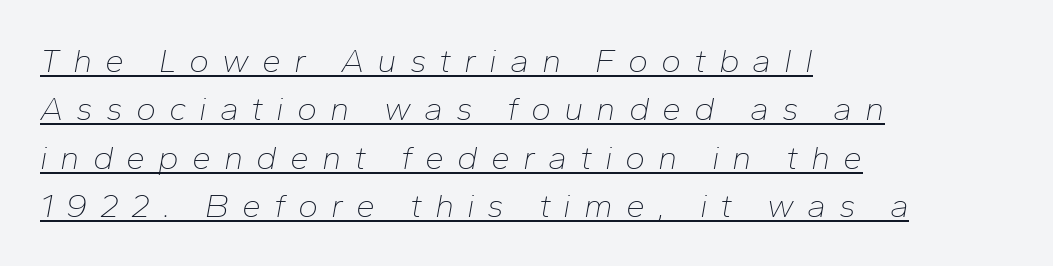
These lines are rendered in a variable-pitch font. Line beginnings align vertically; line endings do not. Normally led — the rows are evenly, conventionally spaced. Notice how the stems are inclined rather than vertical — that's the hallmark of italics.
